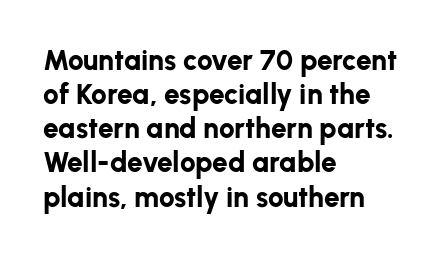
The specimen omits any rule beneath the text block's lines. This rendering employs a face without finishing strokes, i.e., a sans-serif. Posture: vertical. This is heavy type, rendered in bold. The letters sit at their default tracking, neither squeezed nor spread.
